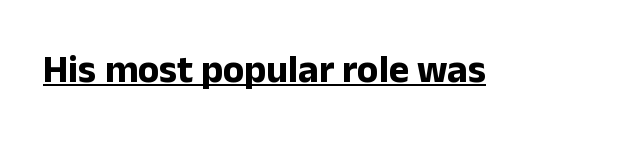
Q: Is the text bold? A: Yes.
Q: Is the text italic (slanted)? A: No, it is upright.
Q: Is the typeface a serif or a sans-serif typeface? A: Sans-serif.
Q: Is the text underlined? A: Yes.
Q: Is the spacing between letters normal or unusually wide? A: Normal.
Q: Width (condensed, normal, or wide)? A: Normal.
Q: Stroke contrast? A: Low.
Q: x-height? A: Medium.
Q: Monospaced? A: No.
